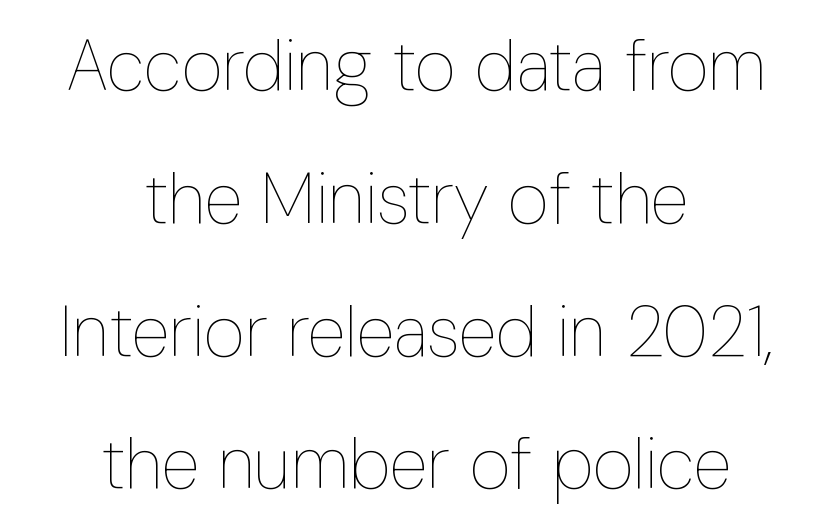
{"italic": "no", "bold": "no", "weight": "thin", "width": "condensed", "stroke_contrast": "low", "x_height": "medium", "monospaced": "no", "underline": "no", "align": "center", "line_spacing_ratio": 1.87, "letter_spacing": "normal", "letter_spacing_em": 0.0, "glyph_px": 71}
